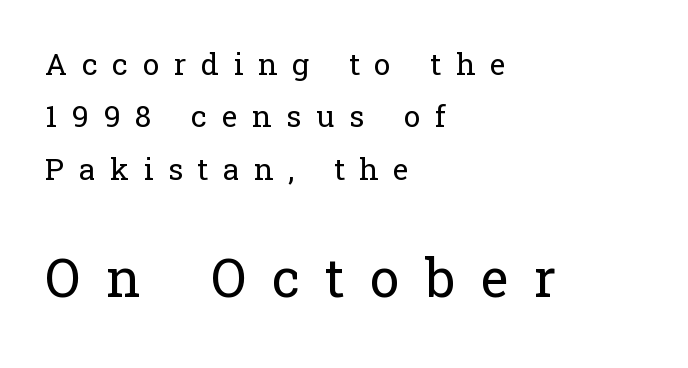
What stands out about the letter spacing? Its width — letters are far apart. The weight tops out at a normal text grade. Unlike a clean sans, this face finishes its strokes with serifs. When letters stand straight like this, we call the style roman or upright. Small over large — that's the arrangement of the two blocks here. Plain, unruled lines of type.
